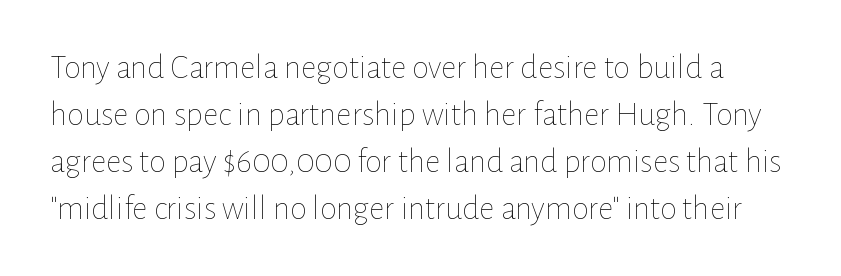
Q: Is the text bold? A: No.
Q: Is the text italic (slanted)? A: No, it is upright.
Q: Is the text underlined? A: No.
Q: Is the spacing between letters normal or unusually wide? A: Normal.
Q: Is the spacing between lines tight, normal or loose? A: Normal.
Q: Width (condensed, normal, or wide)? A: Normal.
Q: Stroke contrast? A: Low.
Q: x-height? A: Medium.
Q: Monospaced? A: No.
